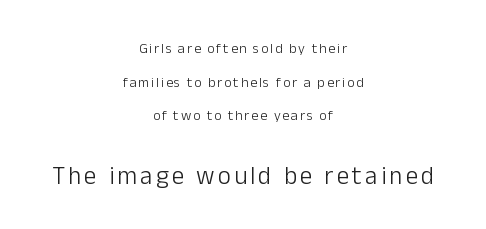
{"italic": "no", "bold": "no", "underline": "no", "align": "center", "line_spacing": "loose", "line_spacing_ratio": 2.4, "larger_block": "second", "size_ratio": 1.79, "glyph_px": 25}
